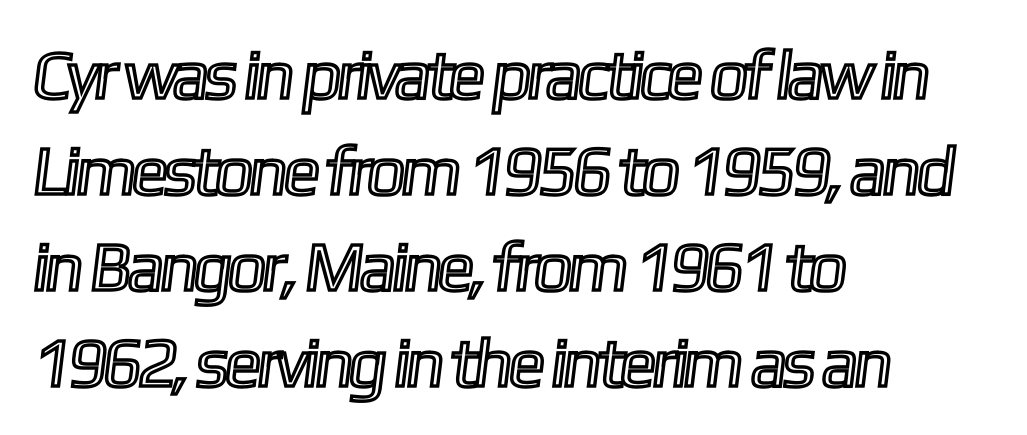
Line beginnings align vertically; line endings do not. Any mark beneath the type? The region is blank. A typesetter would call this proportional, since set widths differ per character. The rendering uses a moderate line-height, typical for paragraphs. The rendering keeps characters at their native spacing.
